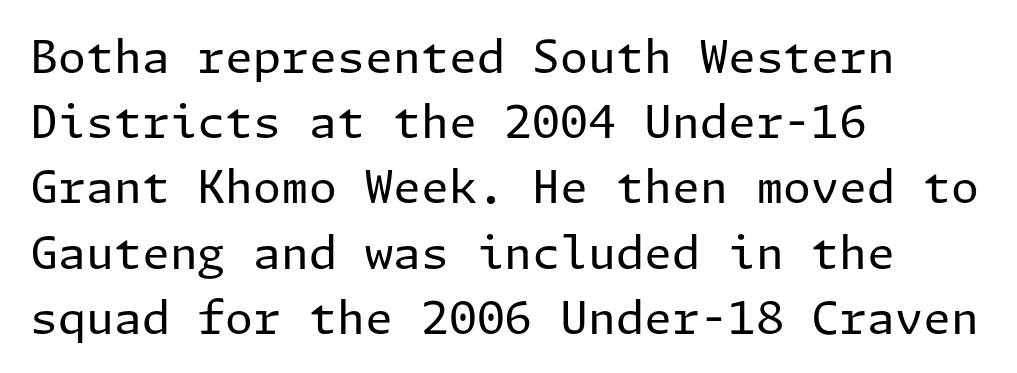
{"serif": "no", "italic": "no", "bold": "no", "weight": "regular", "width": "normal", "stroke_contrast": "low", "x_height": "medium", "underline": "no", "align": "left", "line_spacing": "normal", "line_spacing_ratio": 1.45, "letter_spacing": "normal", "letter_spacing_em": 0.0, "glyph_px": 45}
